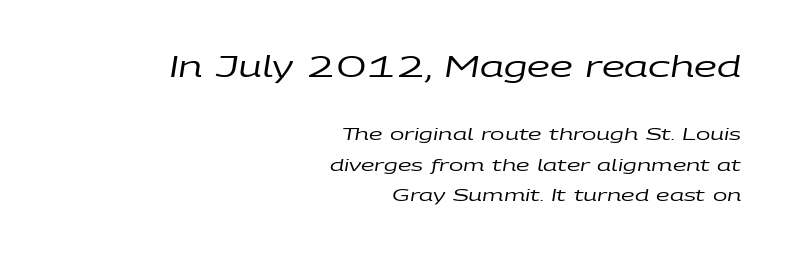
Default kerning and tracking; the words read as compact shapes. This sample uses an oblique cut, with every glyph tilted off the vertical. The characters are drawn with everyday or finer stroke widths. Anything drawn beneath the words? Only blank space.
